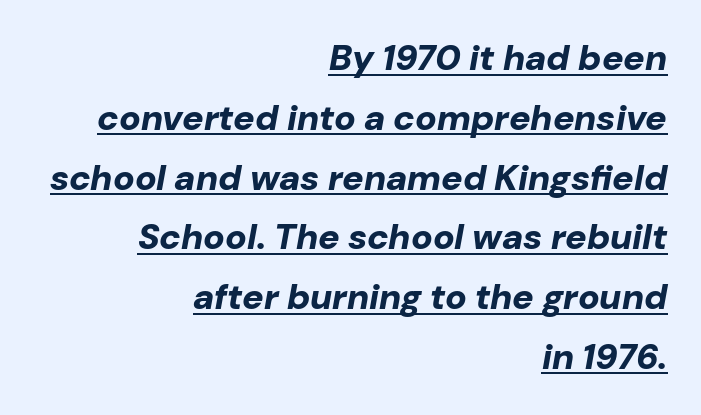
Q: Is the text bold? A: Yes.
Q: Is the text italic (slanted)? A: Yes, it leans right by about 10 degrees.
Q: Is the text underlined? A: Yes.
Q: How is the paragraph aligned? A: Right-aligned.
Q: Is the spacing between letters normal or unusually wide? A: Normal.
Q: Is the spacing between lines tight, normal or loose? A: Normal.
Q: Width (condensed, normal, or wide)? A: Normal.
Q: Stroke contrast? A: Low.
Q: x-height? A: Medium.
Q: Monospaced? A: No.
